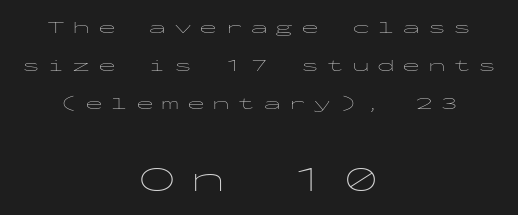
The image shows 36 px thin, wide sans-serif type, upright, monospaced; set centered, loose line spacing (2.11x), unusually wide letter spacing (+0.41 em), not underlined; the second (bottom) block is 2.0x larger; low stroke contrast and a medium x-height.
